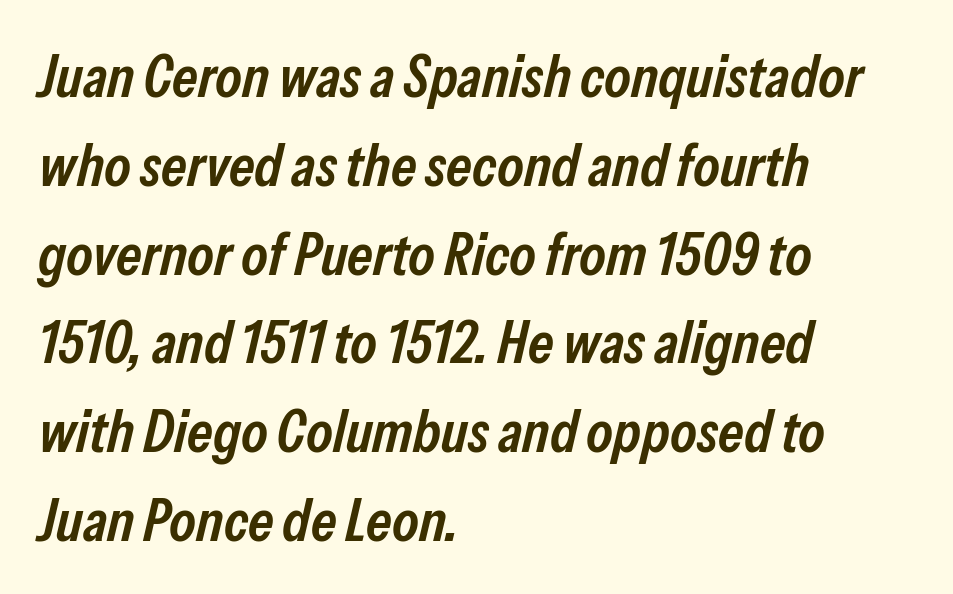
{"italic": "yes", "lean": "right", "slant_degrees": 13, "bold": "semi", "weight": "semibold", "width": "condensed", "stroke_contrast": "low", "x_height": "medium", "monospaced": "no", "underline": "no", "align": "left", "line_spacing": "normal", "line_spacing_ratio": 1.48, "letter_spacing": "normal", "letter_spacing_em": 0.0, "glyph_px": 60}
